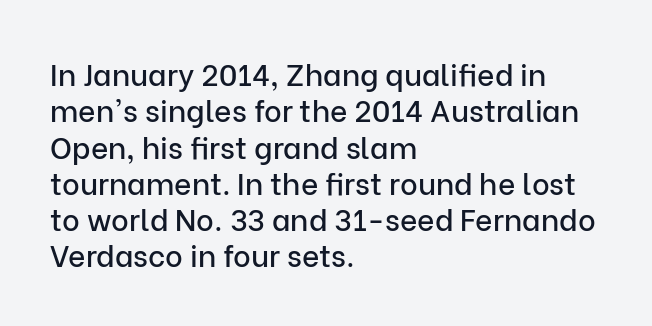
Q: Is the text italic (slanted)? A: No, it is upright.
Q: Is the typeface a serif or a sans-serif typeface? A: Sans-serif.
Q: Is the text underlined? A: No.
Q: How is the paragraph aligned? A: Left-aligned.
Q: Is the spacing between letters normal or unusually wide? A: Normal.
Q: Width (condensed, normal, or wide)? A: Normal.
Q: Stroke contrast? A: Low.
Q: x-height? A: Medium.
Q: Monospaced? A: No.
